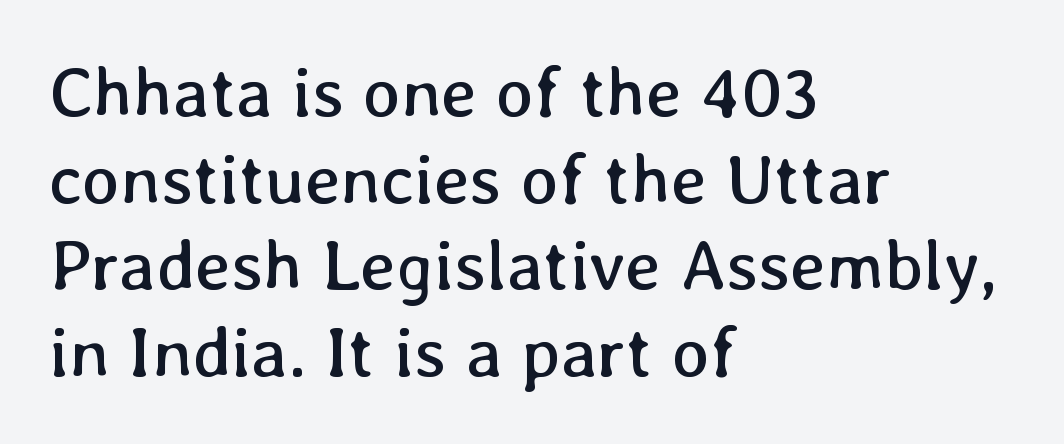
The image shows 71 px regular-weight type, upright; set left-aligned, line spacing 1.22x, normal letter spacing, not underlined; low stroke contrast and a medium x-height.
